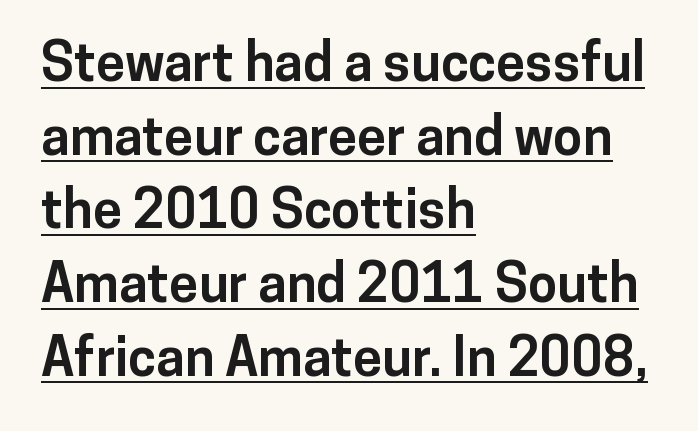
The image shows 53 px bold sans-serif type, upright; set left-aligned, normal line spacing (1.39x), normal letter spacing, underlined; low stroke contrast and a medium x-height.
